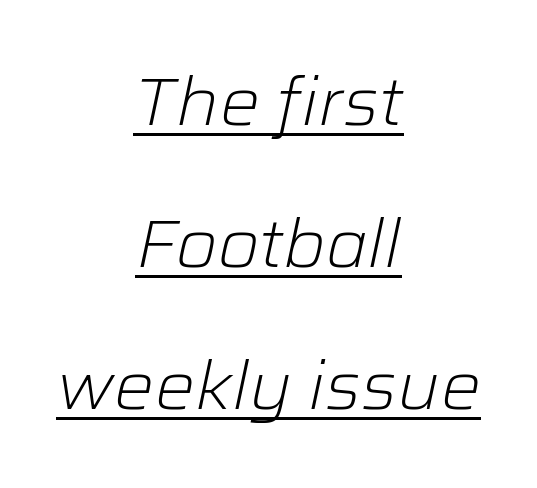
Q: Is the text bold? A: No.
Q: Is the text italic (slanted)? A: Yes, it leans right by about 12 degrees.
Q: Is the text underlined? A: Yes.
Q: How is the paragraph aligned? A: Centered.
Q: Is the spacing between letters normal or unusually wide? A: Normal.
Q: Is the spacing between lines tight, normal or loose? A: Loose.
Q: Width (condensed, normal, or wide)? A: Normal.
Q: Stroke contrast? A: Low.
Q: x-height? A: Medium.
Q: Monospaced? A: No.
